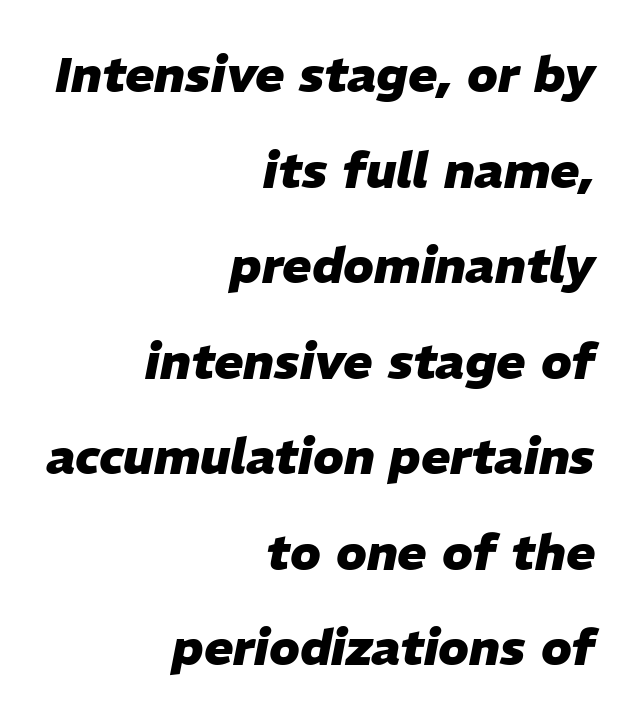
{"italic": "yes", "lean": "right", "slant_degrees": 11, "bold": "yes", "weight": "heavy", "width": "normal", "stroke_contrast": "low", "x_height": "medium", "monospaced": "no", "underline": "no", "align": "right", "line_spacing": "loose", "line_spacing_ratio": 1.95, "letter_spacing": "normal", "letter_spacing_em": 0.0, "glyph_px": 49}
